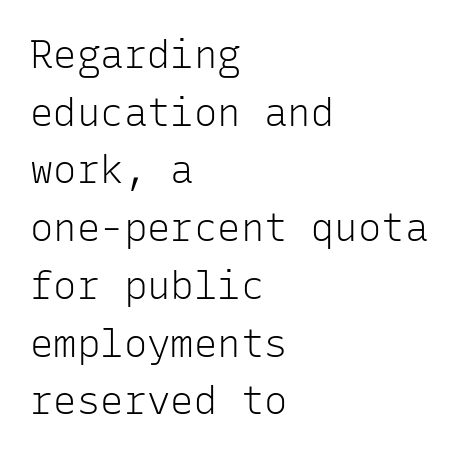
Q: Is the text bold? A: No.
Q: Is the text italic (slanted)? A: No, it is upright.
Q: Is the typeface a serif or a sans-serif typeface? A: Sans-serif.
Q: Is the text underlined? A: No.
Q: How is the paragraph aligned? A: Left-aligned.
Q: Is the spacing between letters normal or unusually wide? A: Normal.
Q: Is the spacing between lines tight, normal or loose? A: Normal.
Q: Width (condensed, normal, or wide)? A: Normal.
Q: Stroke contrast? A: Low.
Q: x-height? A: Medium.
Q: Monospaced? A: Yes.
